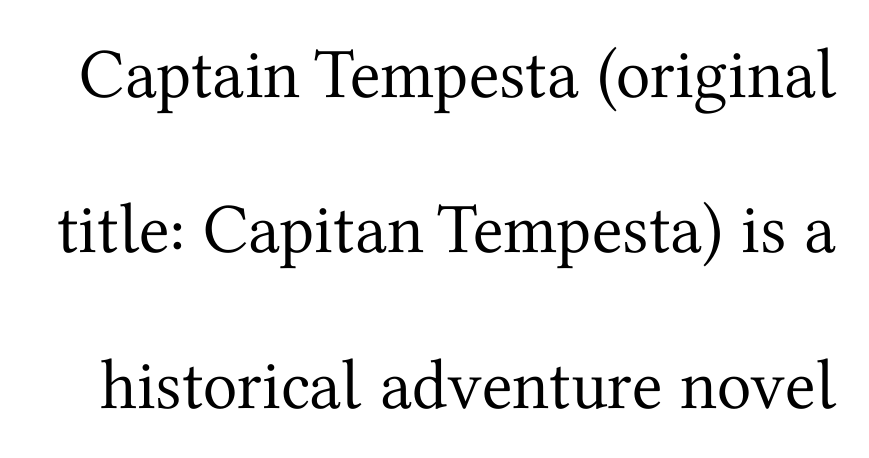
{"serif": "yes", "italic": "no", "bold": "no", "weight": "regular", "width": "normal", "stroke_contrast": "medium", "x_height": "medium", "monospaced": "no", "underline": "no", "line_spacing": "loose", "line_spacing_ratio": 2.19, "letter_spacing": "normal", "letter_spacing_em": 0.0, "glyph_px": 71}
